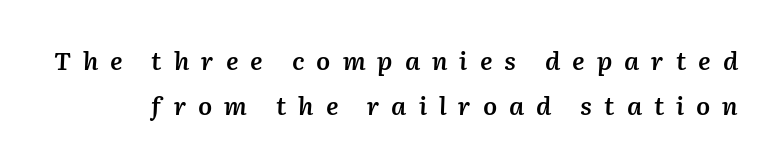
Q: Is the text bold? A: Semi-bold.
Q: Is the text italic (slanted)? A: Yes, it leans right by about 2 degrees.
Q: Is the text underlined? A: No.
Q: Is the spacing between letters normal or unusually wide? A: Unusually wide.
